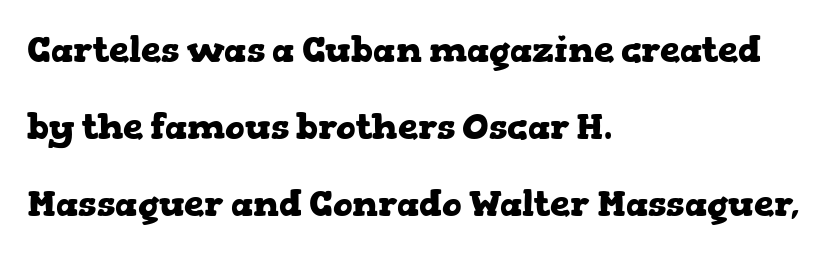
Q: Is the text bold? A: Yes.
Q: Is the text italic (slanted)? A: No, it is upright.
Q: Is the typeface a serif or a sans-serif typeface? A: Serif.
Q: Is the text underlined? A: No.
Q: How is the paragraph aligned? A: Left-aligned.
Q: Is the spacing between letters normal or unusually wide? A: Normal.
Q: Is the spacing between lines tight, normal or loose? A: Loose.
Q: Width (condensed, normal, or wide)? A: Wide.
Q: Stroke contrast? A: Low.
Q: x-height? A: Medium.
Q: Monospaced? A: No.
